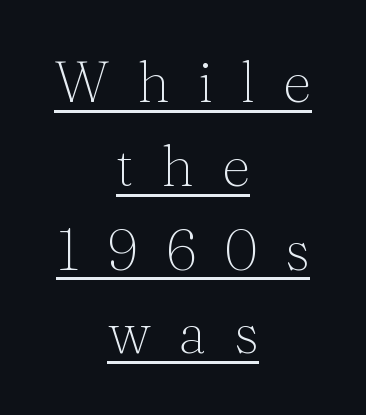
{"serif": "yes", "italic": "no", "bold": "no", "weight": "thin", "width": "normal", "stroke_contrast": "medium", "x_height": "medium", "monospaced": "no", "underline": "yes", "align": "center", "line_spacing": "normal", "line_spacing_ratio": 1.47, "letter_spacing": "wide", "letter_spacing_em": 0.48, "glyph_px": 57}
